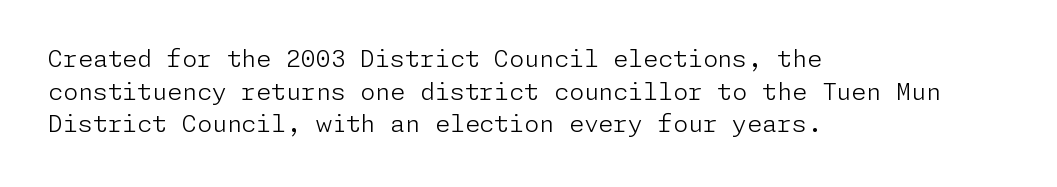
Plain, unruled lines of type. Ordinary non-slanted type is in use. Does extra space separate the letters? No, they use regular spacing. This is not heavy type; no bold has been used. These lines sit exactly where default settings would place them. Reading down the block, your eye returns to a fixed left position each line.
